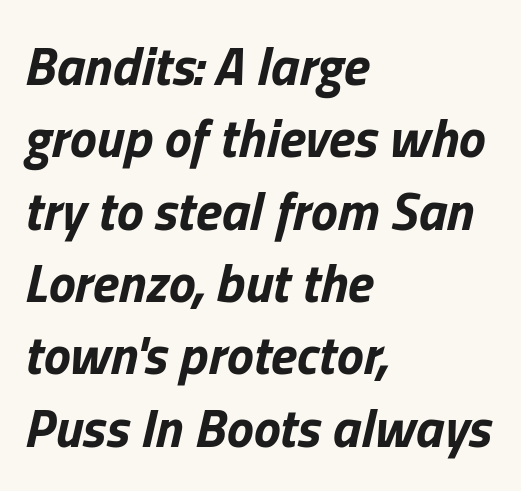
Q: Is the text bold? A: Yes.
Q: Is the text italic (slanted)? A: Yes, it leans right by about 13 degrees.
Q: Is the text underlined? A: No.
Q: How is the paragraph aligned? A: Left-aligned.
Q: Is the spacing between letters normal or unusually wide? A: Normal.
Q: Is the spacing between lines tight, normal or loose? A: Normal.
Q: Width (condensed, normal, or wide)? A: Normal.
Q: Stroke contrast? A: Low.
Q: x-height? A: Medium.
Q: Monospaced? A: No.
